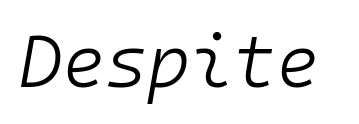
{"italic": "yes", "lean": "right", "slant_degrees": 10, "bold": "no", "weight": "light", "width": "normal", "stroke_contrast": "low", "x_height": "medium", "monospaced": "yes", "underline": "no", "letter_spacing": "normal", "letter_spacing_em": 0.0, "glyph_px": 73}
